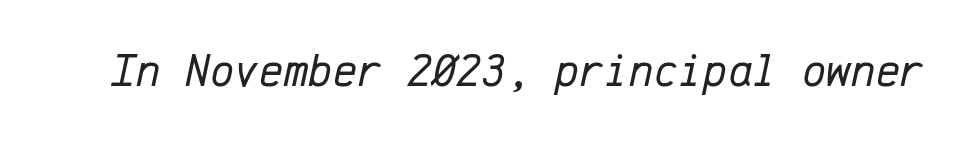
{"italic": "yes", "lean": "right", "slant_degrees": 12, "bold": "no", "weight": "regular", "width": "normal", "stroke_contrast": "low", "x_height": "medium", "monospaced": "yes", "underline": "no", "letter_spacing": "normal", "letter_spacing_em": 0.0, "glyph_px": 47}
